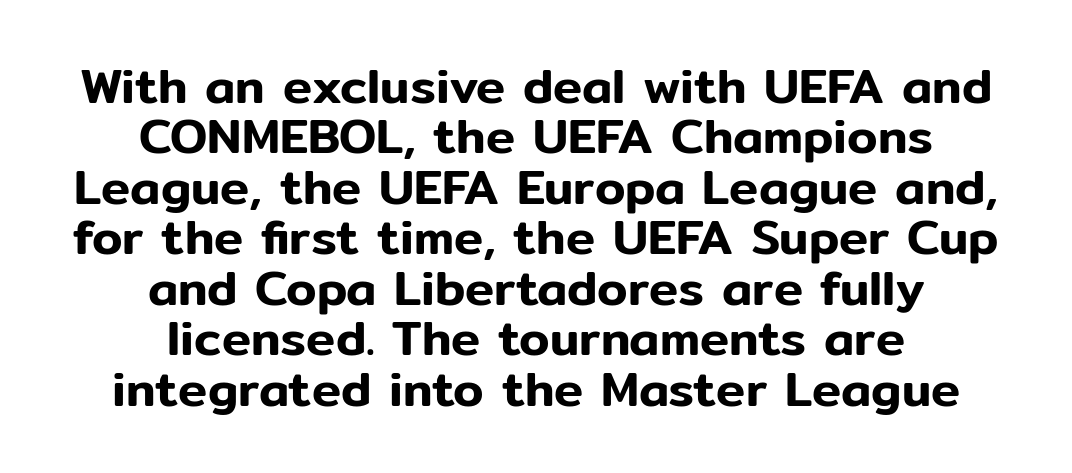
The face used here is rendered with its standard letterfit. Descenders are the only things crossing below the line. Regarding serifs, this sample does without them. This rendering uses center alignment, leaving both contours irregular but symmetric. Reading down the column, the eye jumps only a short way to each next line. These lines are rendered in a variable-pitch font.
